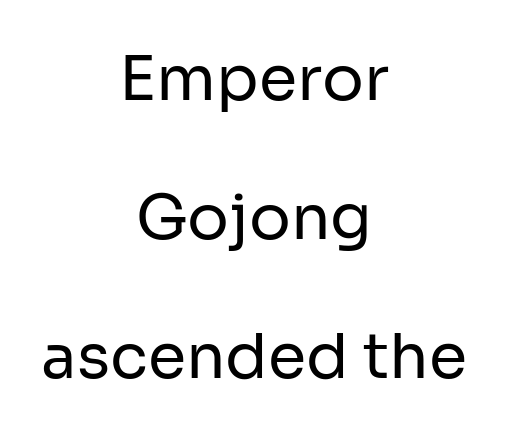
{"serif": "no", "italic": "no", "bold": "no", "weight": "regular", "width": "normal", "stroke_contrast": "low", "x_height": "medium", "monospaced": "no", "underline": "no", "align": "center", "line_spacing": "loose", "line_spacing_ratio": 2.24, "letter_spacing": "normal", "letter_spacing_em": 0.0, "glyph_px": 62}
